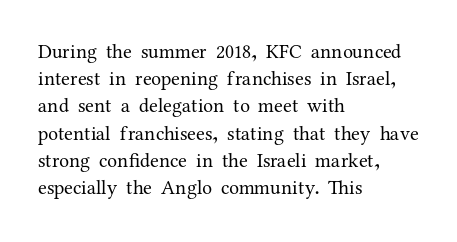
The image shows 20 px text type, upright; set left-aligned, normal line spacing (1.36x), normal letter spacing, not underlined.
